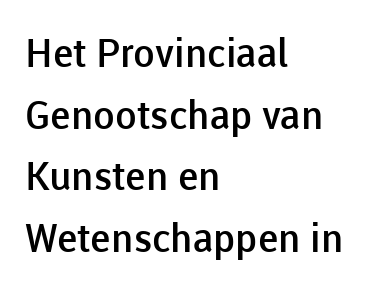
The leading is moderate, giving the passage an even texture. Line beginnings align vertically; line endings do not. Students, note that the glyphs here touch the page at normal intervals. Strokes here are thickened, but only to semibold level. The glyphs are unaccompanied by any horizontal stroke below them. A roman cut, with each character standing at attention.
